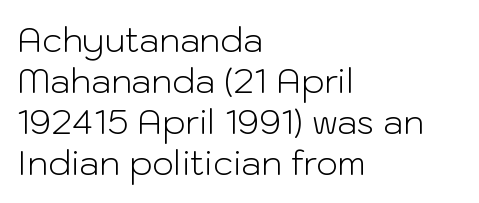
{"serif": "no", "italic": "no", "bold": "no", "weight": "light", "width": "normal", "stroke_contrast": "low", "x_height": "medium", "monospaced": "no", "underline": "no", "align": "left", "line_spacing_ratio": 1.21, "letter_spacing": "normal", "letter_spacing_em": 0.0, "glyph_px": 34}
